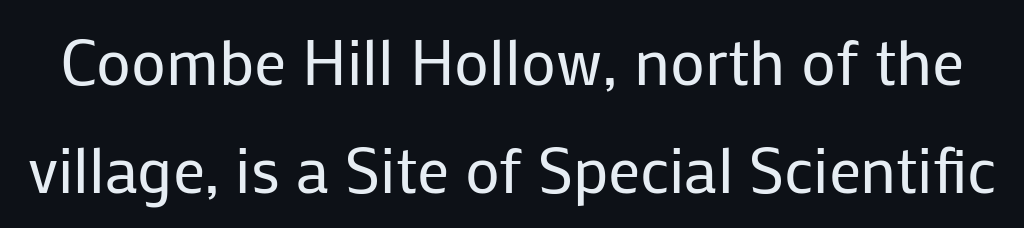
The gap between lines stays unmarked. Ascenders rise straight up at ninety degrees. The letters advance in unequal steps, a hallmark of proportional type. A quiet, ordinary-to-light weight characterises the typeface.
